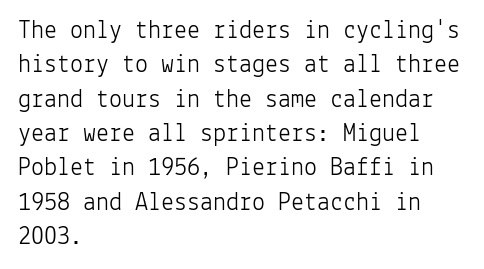
Leftover space on each line is placed entirely after the last word. Notice how the stems are strictly vertical — no italics here. The rendering uses a moderate line-height, typical for paragraphs. Underlining? Definitely not there. A light-to-regular cut is what we see here.
